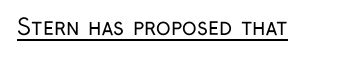
Q: Is the text bold? A: No.
Q: Is the text italic (slanted)? A: No, it is upright.
Q: Is the text underlined? A: Yes.
Q: Is the spacing between letters normal or unusually wide? A: Normal.
